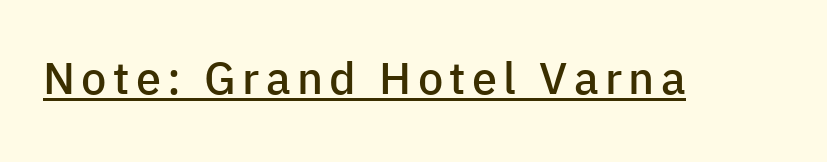
Decoration check: the copy is underlined. The glyphs in this specimen are sans serif. This sample uses an upright cut, with every glyph sitting square on the baseline. Summary of weight: moderately heavy, a semibold. Character widths vary here, with narrow letters taking less room than wide ones.
